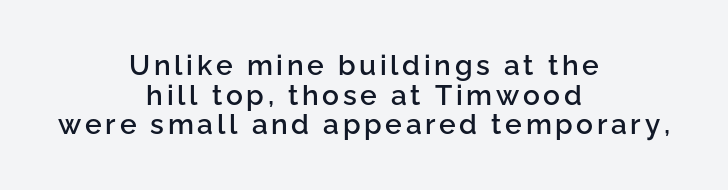
{"serif": "no", "italic": "no", "bold": "semi", "weight": "semibold", "width": "normal", "stroke_contrast": "low", "x_height": "medium", "monospaced": "no", "underline": "no", "align": "center", "line_spacing": "tight", "line_spacing_ratio": 1.06, "glyph_px": 28}
